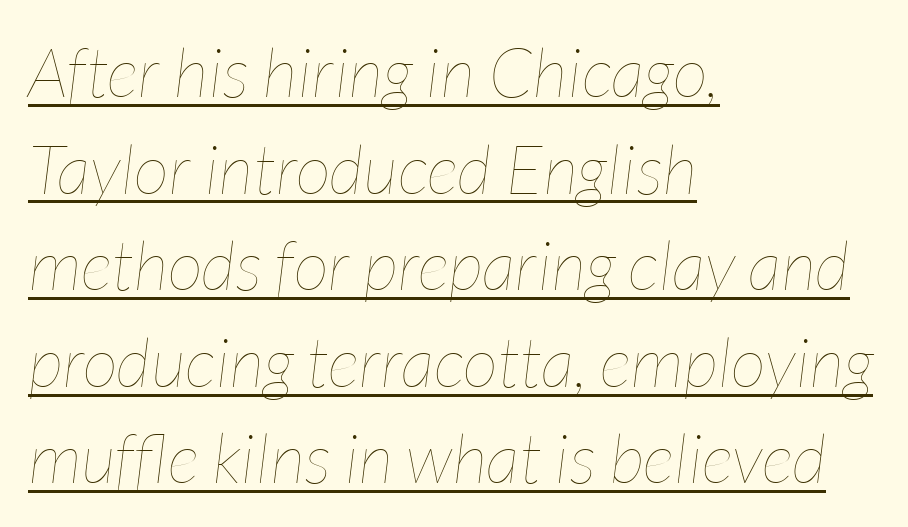
The image shows 69 px thin, condensed type, italic (leaning right); set left-aligned, normal line spacing (1.4x), normal letter spacing, underlined; low stroke contrast and a medium x-height.
